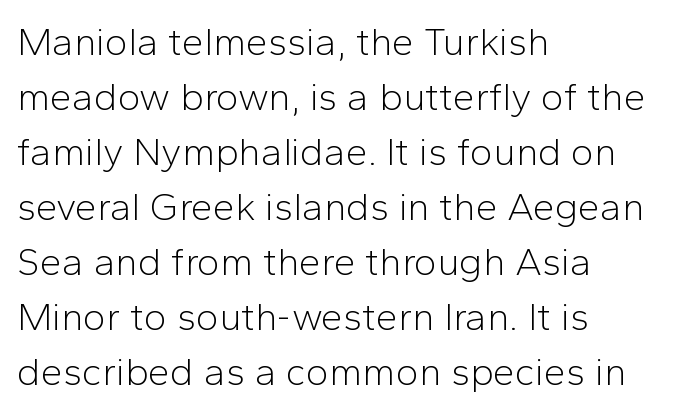
No extra ink here — the face is not bold. Visually the block forms a straight wall on the left and a jagged coastline on the right. The block of text has a typical density, with ordinary space between rows. The face used here is proportionally spaced, like ordinary book or web type.
